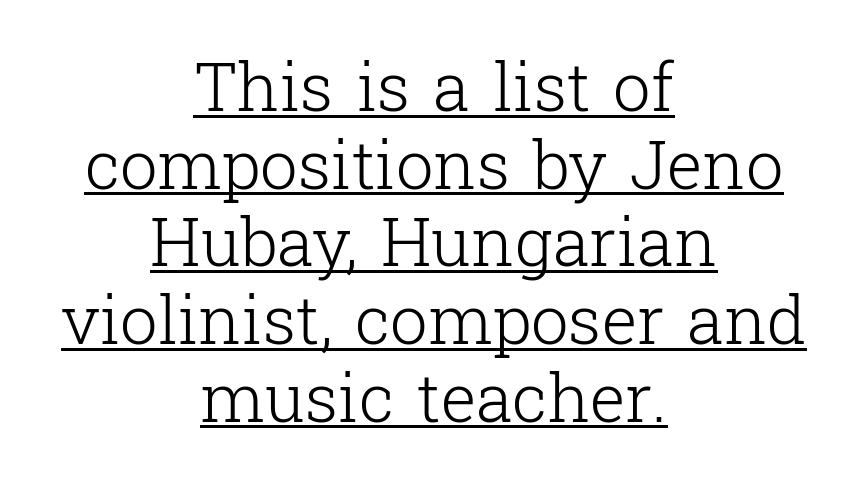
Unlike italic type, these characters show no tilt at all. Stems here are at most as thick as an everyday book face. A typesetter would call this proportional, since set widths differ per character. Note: serifs present on the glyphs.
